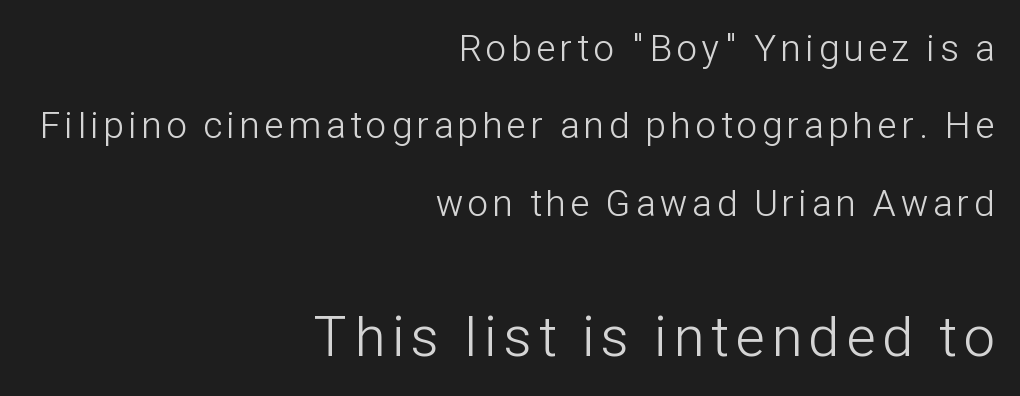
The image shows 56 px light, condensed sans-serif type, upright; set right-aligned, loose line spacing (2.09x), not underlined; the second (bottom) block is 1.51x larger; low stroke contrast and a medium x-height.
